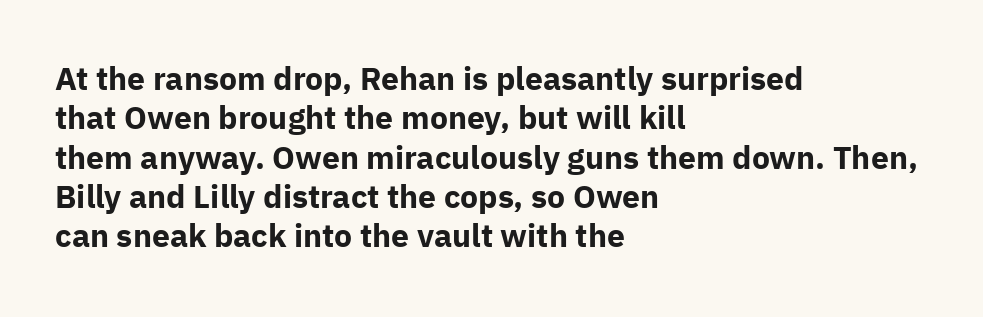
Q: Is the text bold? A: Yes.
Q: Is the text italic (slanted)? A: No, it is upright.
Q: Is the typeface a serif or a sans-serif typeface? A: Sans-serif.
Q: Is the text underlined? A: No.
Q: How is the paragraph aligned? A: Left-aligned.
Q: Is the spacing between letters normal or unusually wide? A: Normal.
Q: Width (condensed, normal, or wide)? A: Normal.
Q: Stroke contrast? A: Low.
Q: x-height? A: Medium.
Q: Monospaced? A: No.
